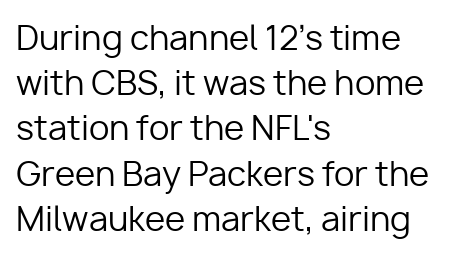
Q: Is the text bold? A: No.
Q: Is the text italic (slanted)? A: No, it is upright.
Q: Is the typeface a serif or a sans-serif typeface? A: Sans-serif.
Q: Is the text underlined? A: No.
Q: How is the paragraph aligned? A: Left-aligned.
Q: Is the spacing between letters normal or unusually wide? A: Normal.
Q: Is the spacing between lines tight, normal or loose? A: Normal.
Q: Width (condensed, normal, or wide)? A: Normal.
Q: Stroke contrast? A: Low.
Q: x-height? A: Medium.
Q: Monospaced? A: No.
